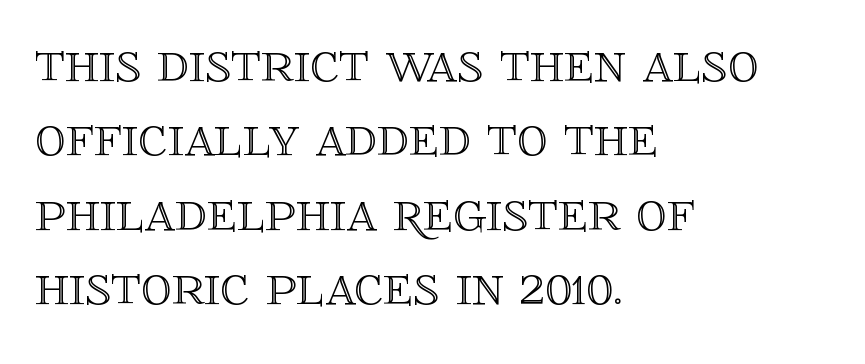
These lines keep a tight, regular rhythm from letter to letter. The font's upright variant was chosen for this text. Here the designer chose a conventional face with non-uniform glyph widths. Horizontally, the lines are justified to the leading edge only. Beneath every word, the page is bare.
